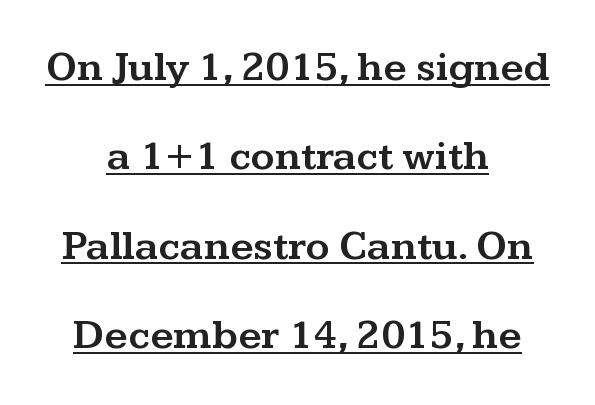
Q: Is the text italic (slanted)? A: No, it is upright.
Q: Is the typeface a serif or a sans-serif typeface? A: Serif.
Q: Is the text underlined? A: Yes.
Q: How is the paragraph aligned? A: Centered.
Q: Is the spacing between letters normal or unusually wide? A: Normal.
Q: Is the spacing between lines tight, normal or loose? A: Loose.
Q: Width (condensed, normal, or wide)? A: Wide.
Q: Stroke contrast? A: Medium.
Q: x-height? A: Medium.
Q: Monospaced? A: No.
